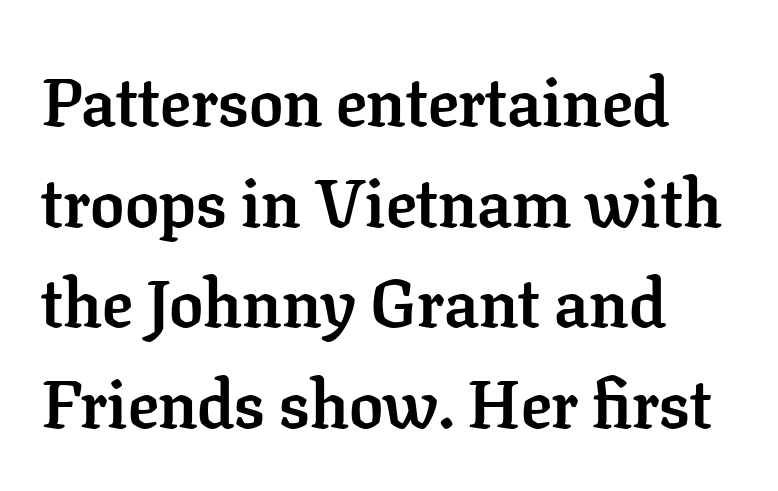
The image shows 68 px semibold serif type, upright; set left-aligned, normal line spacing (1.48x), normal letter spacing, not underlined; low stroke contrast and a medium x-height.
